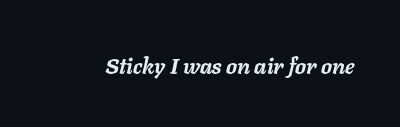
{"italic": "yes", "lean": "right", "slant_degrees": 11, "bold": "yes", "underline": "no", "letter_spacing": "normal", "letter_spacing_em": 0.0, "glyph_px": 22}
